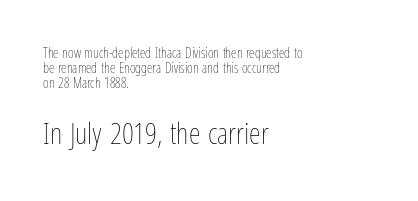
Q: Is the text bold? A: No.
Q: Is the text italic (slanted)? A: No, it is upright.
Q: Is the text underlined? A: No.
Q: How is the paragraph aligned? A: Left-aligned.
Q: Is the spacing between letters normal or unusually wide? A: Normal.
Q: Is the spacing between lines tight, normal or loose? A: Tight.
Q: Which block of text is set in a larger size, the first (top) or the second (bottom)? A: The second (bottom) one.
Q: Width (condensed, normal, or wide)? A: Condensed.
Q: Stroke contrast? A: Low.
Q: x-height? A: Medium.
Q: Monospaced? A: No.
